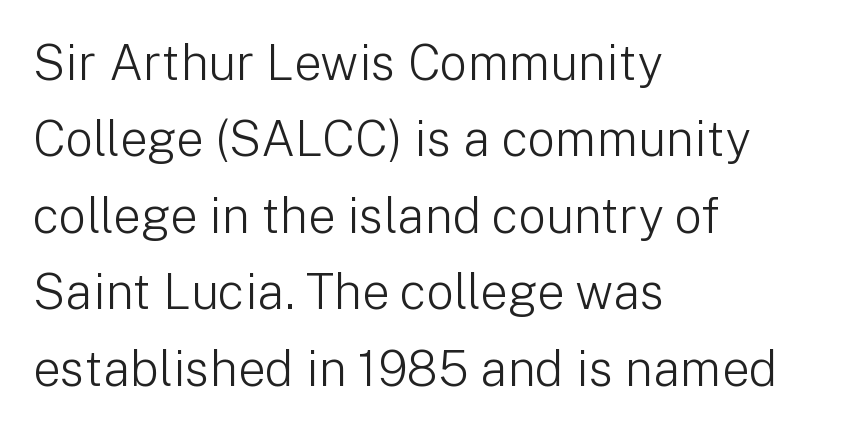
{"serif": "no", "italic": "no", "bold": "no", "weight": "light", "width": "normal", "stroke_contrast": "low", "x_height": "medium", "monospaced": "no", "underline": "no", "align": "left", "line_spacing": "normal", "line_spacing_ratio": 1.56, "letter_spacing": "normal", "letter_spacing_em": 0.0, "glyph_px": 49}
